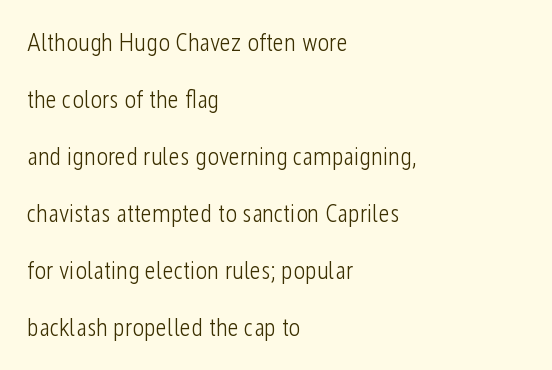
The image shows 25 px text type, upright; set left-aligned, loose line spacing (2.28x), normal letter spacing, not underlined.
